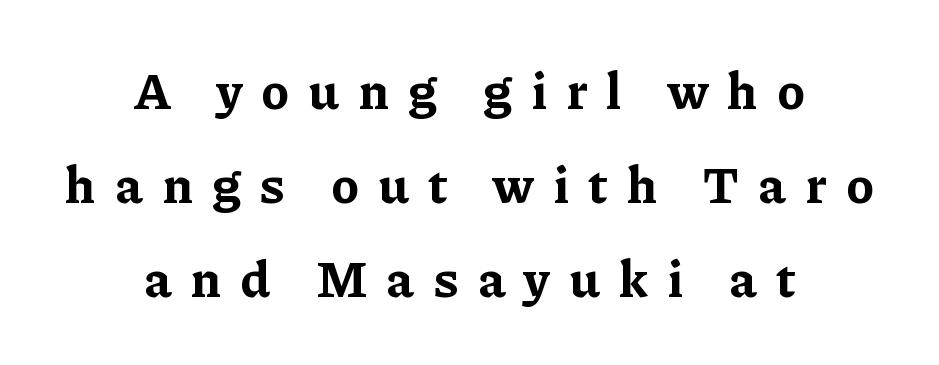
The image shows 51 px bold serif type, upright; set centered, line spacing 1.84x, unusually wide letter spacing (+0.37 em), not underlined; low stroke contrast and a medium x-height.
